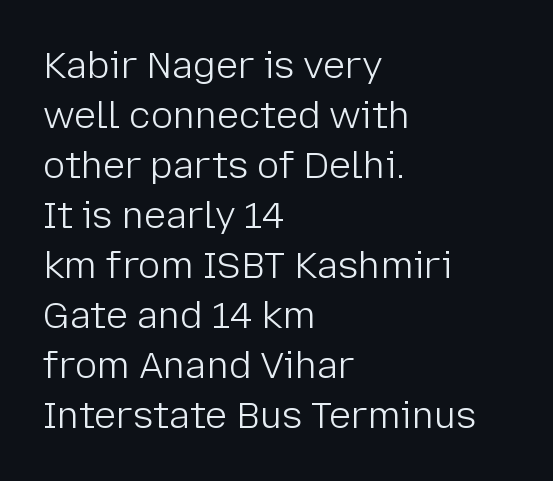
Tracking value appears to be zero — textbook default spacing. Layout note: lines flush left. Varying glyph widths throughout — classic text-font behaviour. No heavy texture on the line: the type isn't bold. Underlining? Definitely not there.
